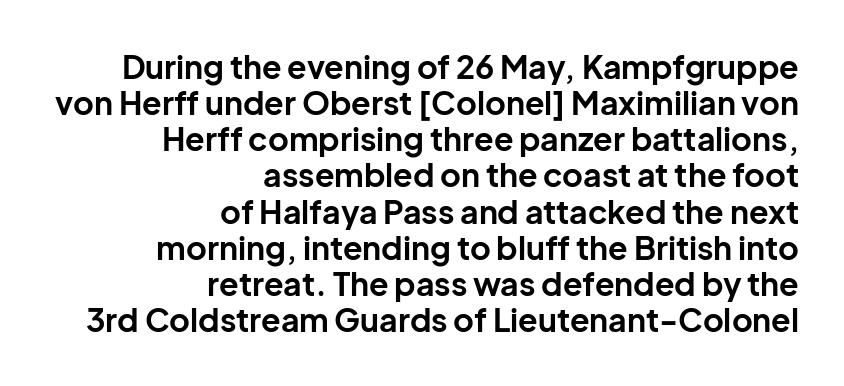
The image shows 32 px bold sans-serif type, upright; set right-aligned, tight line spacing (1.13x), normal letter spacing, not underlined; low stroke contrast and a medium x-height.
